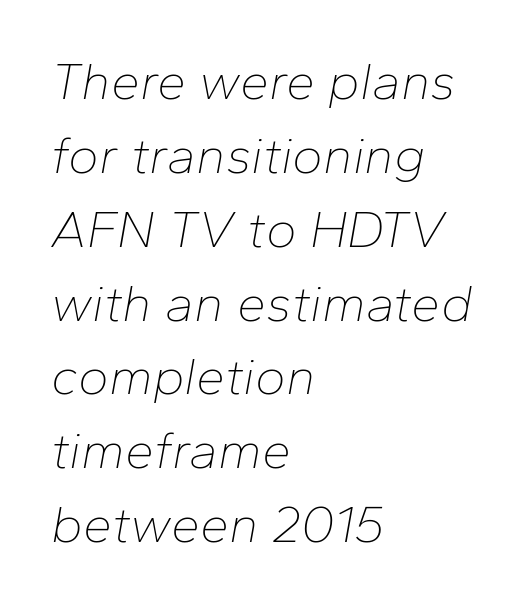
Q: Is the text bold? A: No.
Q: Is the text italic (slanted)? A: Yes, it leans right by about 10 degrees.
Q: Is the text underlined? A: No.
Q: How is the paragraph aligned? A: Left-aligned.
Q: Is the spacing between letters normal or unusually wide? A: Normal.
Q: Is the spacing between lines tight, normal or loose? A: Normal.
Q: Width (condensed, normal, or wide)? A: Normal.
Q: Stroke contrast? A: Low.
Q: x-height? A: Medium.
Q: Monospaced? A: No.
